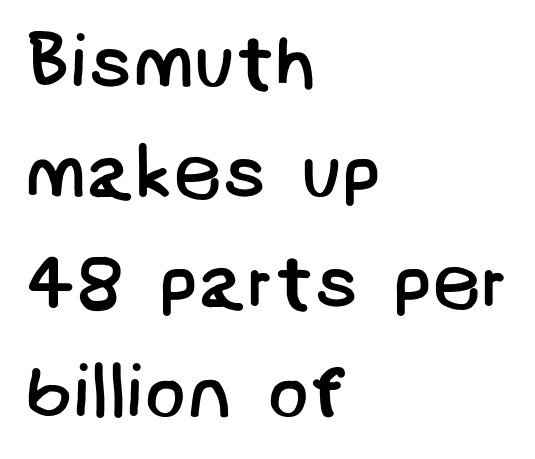
Q: Is the text bold? A: No.
Q: Is the typeface a serif or a sans-serif typeface? A: Sans-serif.
Q: Is the text underlined? A: No.
Q: How is the paragraph aligned? A: Left-aligned.
Q: Is the spacing between letters normal or unusually wide? A: Normal.
Q: Is the spacing between lines tight, normal or loose? A: Normal.
Q: Width (condensed, normal, or wide)? A: Normal.
Q: Stroke contrast? A: Low.
Q: x-height? A: Large.
